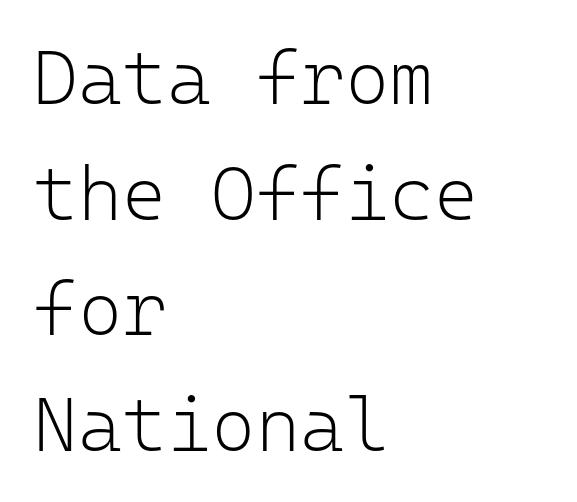
{"serif": "no", "italic": "no", "bold": "no", "weight": "light", "width": "normal", "stroke_contrast": "low", "x_height": "medium", "monospaced": "yes", "underline": "no", "align": "left", "line_spacing": "normal", "line_spacing_ratio": 1.52, "letter_spacing": "normal", "letter_spacing_em": 0.0, "glyph_px": 76}
